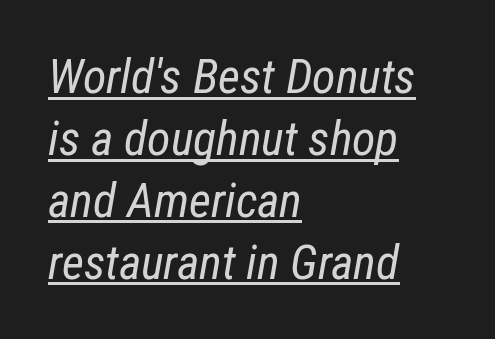
Caption: lettering with a line underneath. Students, observe: this is what conventionally led text looks like. What stands out about the letter spacing? Nothing — it is the standard amount. No heavy texture on the line: the type isn't bold. These lines are rendered in a variable-pitch font.
